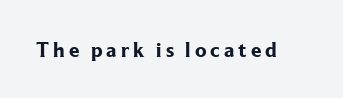
The image shows 21 px bold type, upright; set not underlined.
